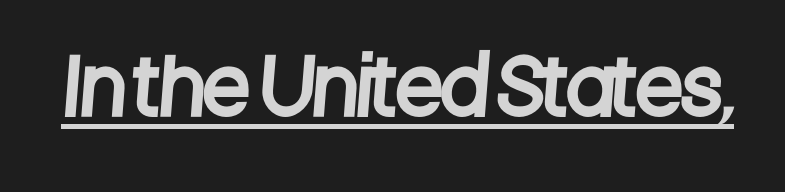
Q: Is the typeface a serif or a sans-serif typeface? A: Sans-serif.
Q: Is the text underlined? A: Yes.
Q: Is the spacing between letters normal or unusually wide? A: Normal.
Q: Width (condensed, normal, or wide)? A: Condensed.
Q: Stroke contrast? A: Low.
Q: x-height? A: Large.
Q: Monospaced? A: No.
